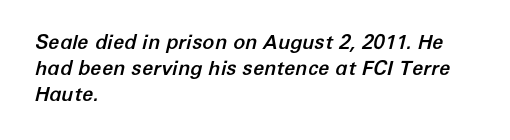
The passage shown has conventional tracking throughout. Honestly, the row spacing looks completely unremarkable. Rendered with sloped, italic letterforms. Where is the straight margin? On the left. The words here are not underlined.
